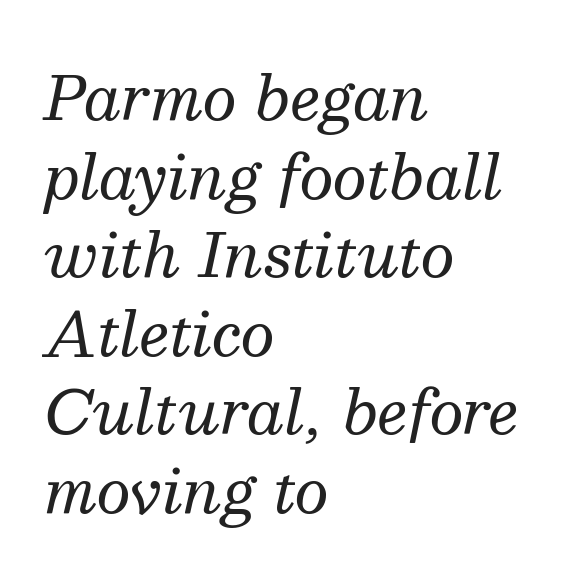
Serif or sans? Serif — the stroke terminals have little feet. Between one letter and the next there's only the usual sliver of space. If you drew a line through each stem, it would be angled. Proportional: the letters do not fall into vertical columns. Type without underlining.
